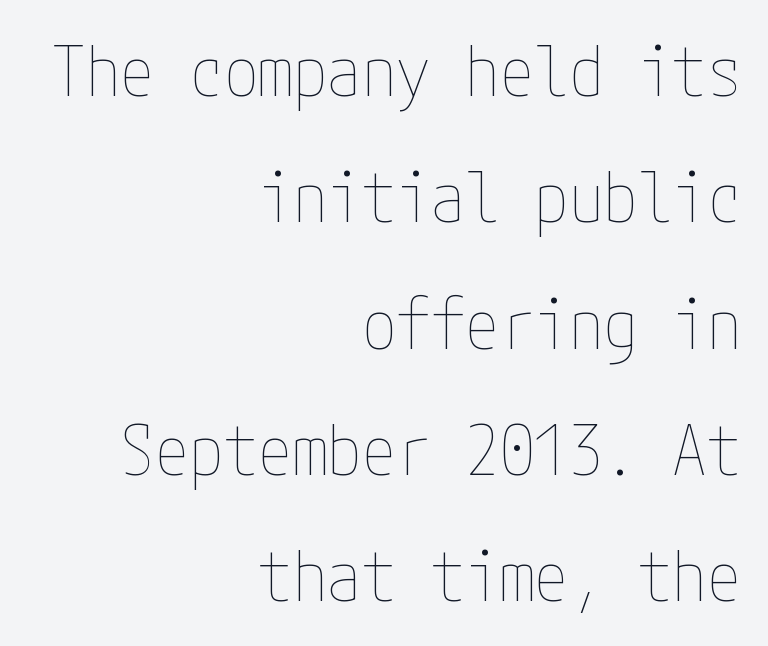
Q: Is the text bold? A: No.
Q: Is the text italic (slanted)? A: No, it is upright.
Q: Is the text underlined? A: No.
Q: How is the paragraph aligned? A: Right-aligned.
Q: Is the spacing between letters normal or unusually wide? A: Normal.
Q: Width (condensed, normal, or wide)? A: Condensed.
Q: Stroke contrast? A: Low.
Q: x-height? A: Medium.
